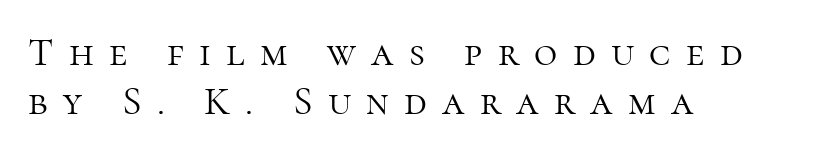
The image shows 40 px light serif type, upright; set left-aligned, line spacing 1.23x, unusually wide letter spacing (+0.38 em), not underlined; high stroke contrast and a medium x-height.
